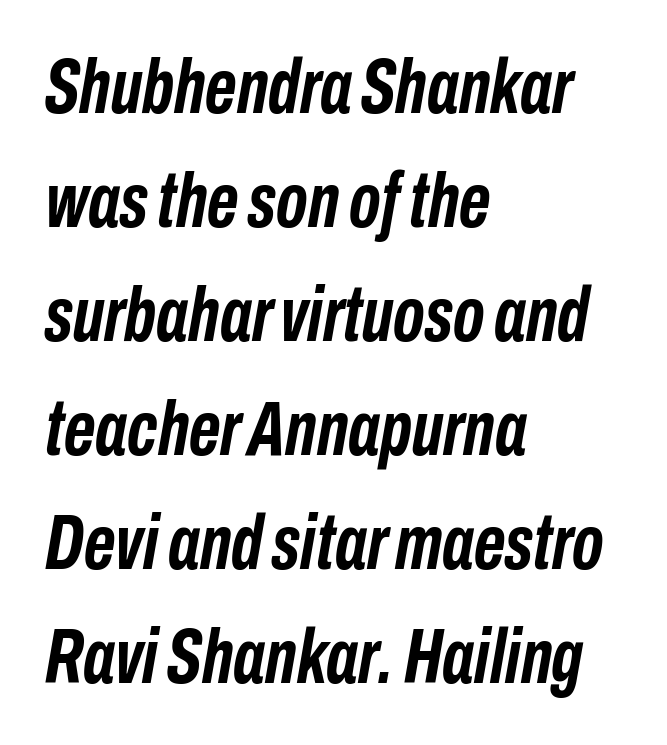
{"italic": "yes", "lean": "right", "slant_degrees": 10, "bold": "yes", "weight": "semibold", "width": "condensed", "stroke_contrast": "low", "x_height": "medium", "monospaced": "no", "underline": "no", "align": "left", "line_spacing": "normal", "line_spacing_ratio": 1.48, "letter_spacing": "normal", "letter_spacing_em": 0.0, "glyph_px": 77}
